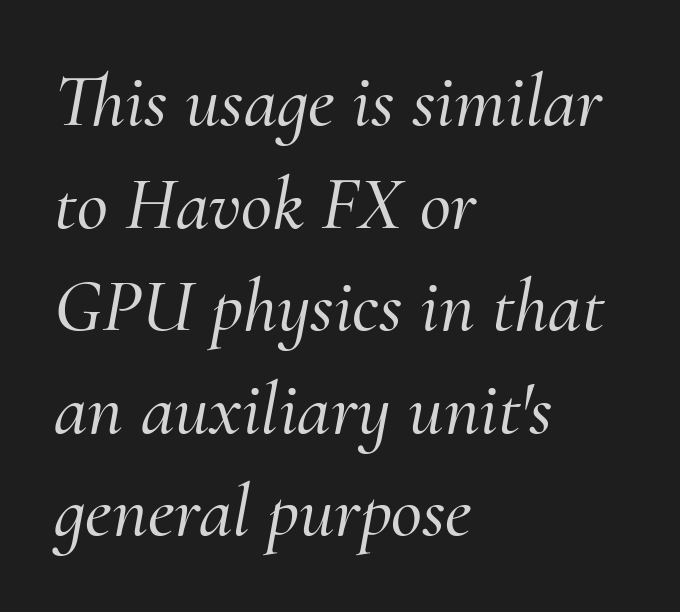
Spacing verdict: proportional, widths tailored to each character. How would I describe the line gaps? Plain and ordinary. The typesetter chose a ragged-right arrangement here. Slant detected: the letters are inclined. Clear beneath every line of the passage. Caption: standard tracking, unaltered.
